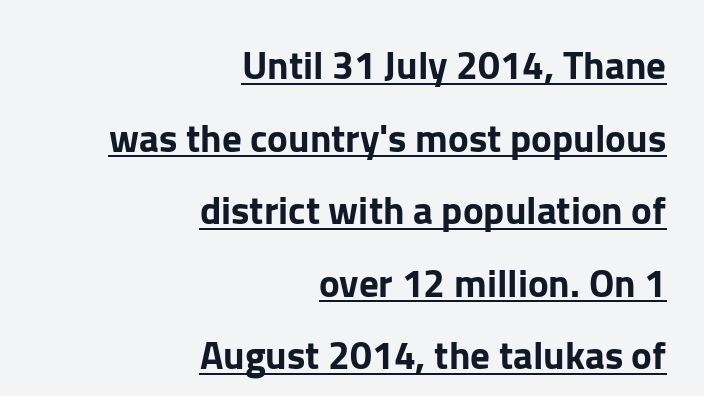
You can see a thin bar hugging the bottom of the glyphs. Notice how the stems are strictly vertical — no italics here. Teacher's note: observe the even right margin — that is flush-right alignment. The passage shown is typed in a proportional face where columns would drift. The line texture is even and compact thanks to regular tracking. To sum up the face: it is a sans, with no serifs.
